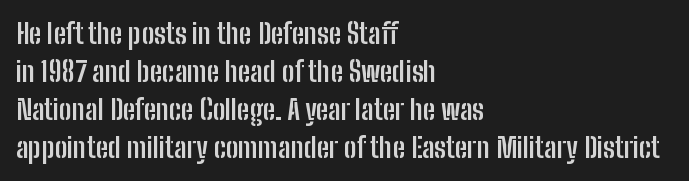
Q: Is the text bold? A: Yes.
Q: Is the text italic (slanted)? A: No, it is upright.
Q: Is the typeface a serif or a sans-serif typeface? A: Sans-serif.
Q: Is the text underlined? A: No.
Q: How is the paragraph aligned? A: Left-aligned.
Q: Is the spacing between letters normal or unusually wide? A: Normal.
Q: Is the spacing between lines tight, normal or loose? A: Normal.
Q: Width (condensed, normal, or wide)? A: Condensed.
Q: Stroke contrast? A: Low.
Q: x-height? A: Medium.
Q: Monospaced? A: No.
